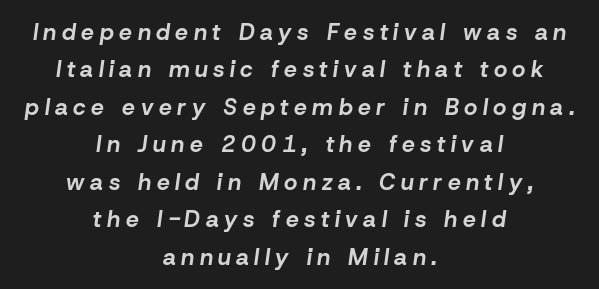
Q: Is the text bold? A: Yes.
Q: Is the text italic (slanted)? A: Yes, it leans right by about 8 degrees.
Q: Is the text underlined? A: No.
Q: How is the paragraph aligned? A: Centered.
Q: Is the spacing between letters normal or unusually wide? A: Unusually wide.
Q: Is the spacing between lines tight, normal or loose? A: Normal.
